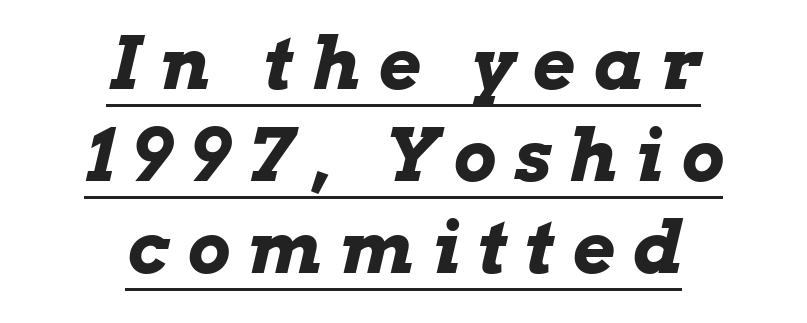
{"italic": "yes", "lean": "right", "slant_degrees": 13, "bold": "yes", "weight": "bold", "width": "wide", "stroke_contrast": "low", "x_height": "medium", "monospaced": "no", "underline": "yes", "align": "center", "line_spacing": "normal", "line_spacing_ratio": 1.26, "letter_spacing": "wide", "letter_spacing_em": 0.25, "glyph_px": 73}
